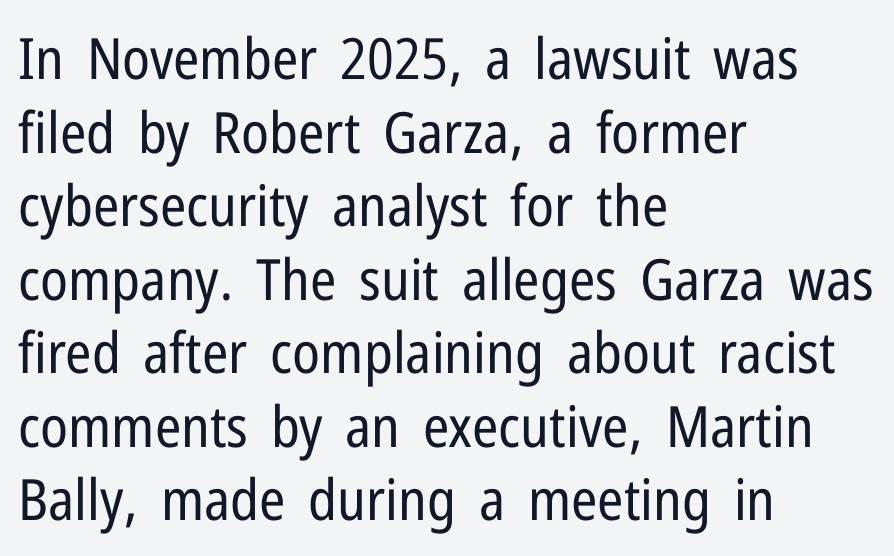
The image shows 57 px regular-weight, condensed sans-serif type, upright; set left-aligned, normal line spacing (1.29x), normal letter spacing, not underlined; low stroke contrast and a medium x-height.
